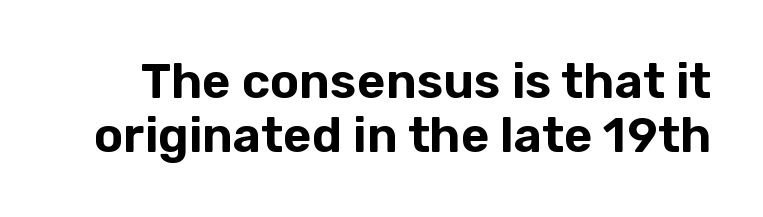
Posture: straight, roman, zero tilt. Check the space under the baseline: it is left empty. The designer dialed line spacing down below the default. Character widths vary here, with narrow letters taking less room than wide ones. To sum up the face: it is a sans, with no serifs. The horizontal fit of the characters is conventional and even.
